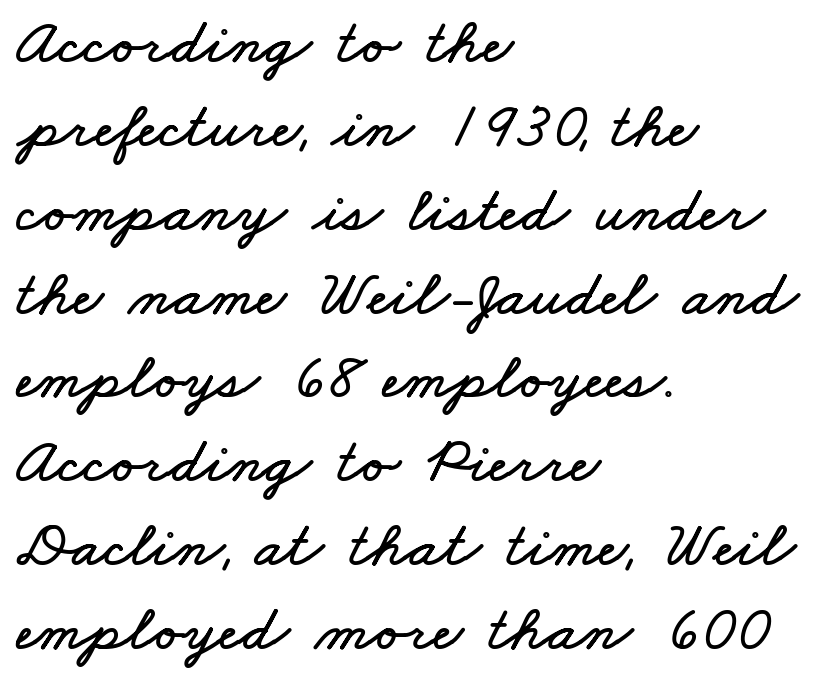
Glance below the letters and you will spot only blank space. These lines are rendered in a variable-pitch font. Vertical spacing — default. A student would call this left alignment; a typographer would say flush left, rag right. The face used here is rendered with its standard letterfit.
